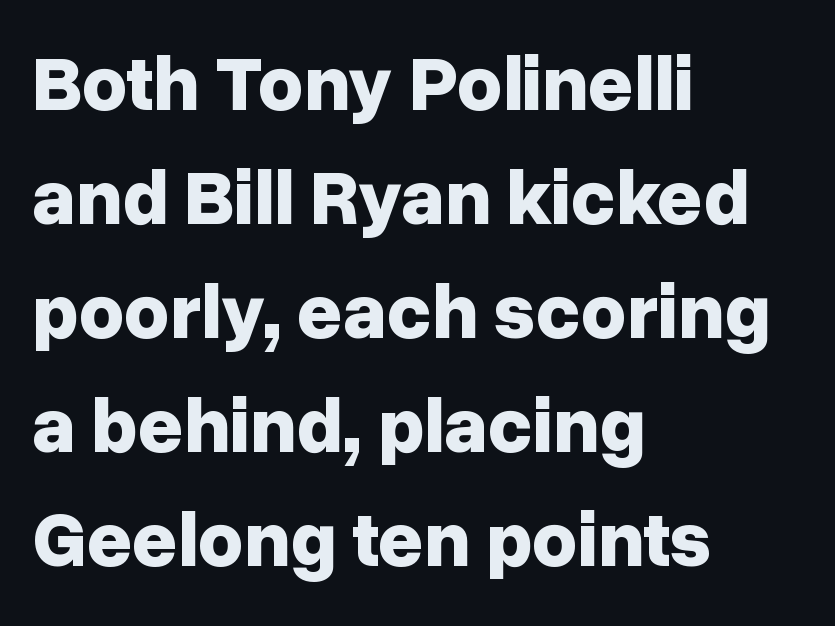
{"serif": "no", "italic": "no", "bold": "yes", "weight": "bold", "width": "normal", "stroke_contrast": "low", "x_height": "medium", "monospaced": "no", "underline": "no", "align": "left", "line_spacing": "normal", "line_spacing_ratio": 1.46, "letter_spacing": "normal", "letter_spacing_em": 0.0, "glyph_px": 78}
